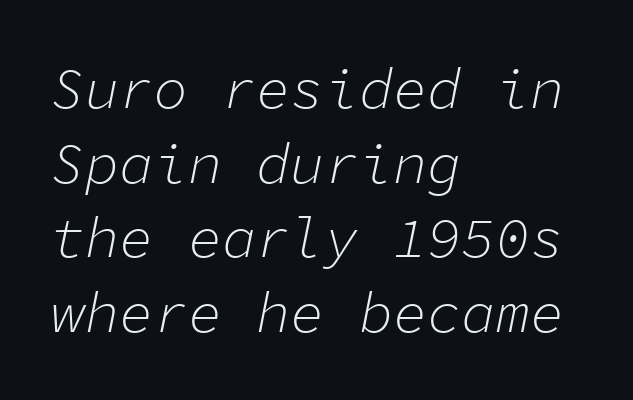
Q: Is the text bold? A: No.
Q: Is the text italic (slanted)? A: Yes, it leans right by about 11 degrees.
Q: Is the text underlined? A: No.
Q: How is the paragraph aligned? A: Left-aligned.
Q: Is the spacing between letters normal or unusually wide? A: Normal.
Q: Is the spacing between lines tight, normal or loose? A: Normal.
Q: Width (condensed, normal, or wide)? A: Normal.
Q: Stroke contrast? A: Low.
Q: x-height? A: Medium.
Q: Monospaced? A: Yes.
